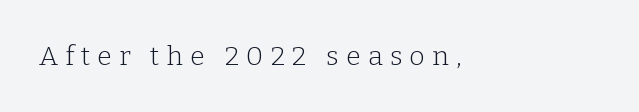
Q: Is the text bold? A: No.
Q: Is the text italic (slanted)? A: No, it is upright.
Q: Is the text underlined? A: No.
Q: Is the spacing between letters normal or unusually wide? A: Unusually wide.
